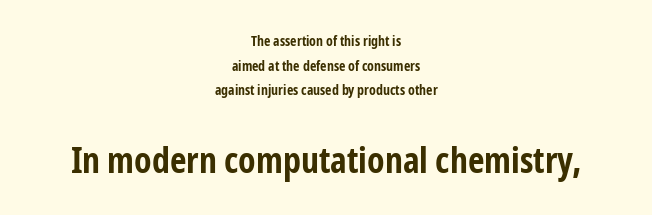
{"serif": "no", "italic": "no", "bold": "yes", "weight": "bold", "width": "condensed", "stroke_contrast": "low", "x_height": "medium", "monospaced": "no", "underline": "no", "align": "center", "line_spacing_ratio": 1.76, "letter_spacing": "normal", "letter_spacing_em": 0.0, "larger_block": "second", "size_ratio": 2.57, "glyph_px": 36}
